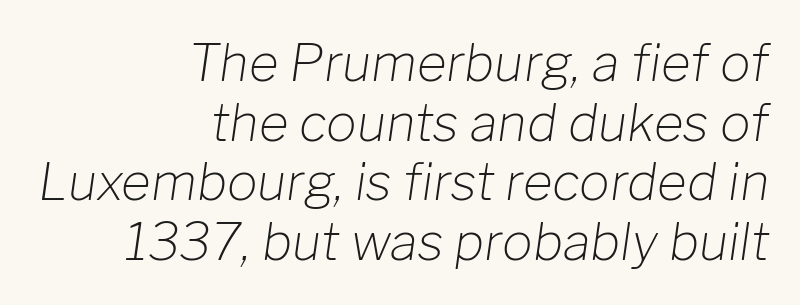
Q: Is the text bold? A: No.
Q: Is the text italic (slanted)? A: Yes, it leans right by about 8 degrees.
Q: Is the text underlined? A: No.
Q: How is the paragraph aligned? A: Right-aligned.
Q: Is the spacing between letters normal or unusually wide? A: Normal.
Q: Width (condensed, normal, or wide)? A: Normal.
Q: Stroke contrast? A: Low.
Q: x-height? A: Medium.
Q: Monospaced? A: No.
